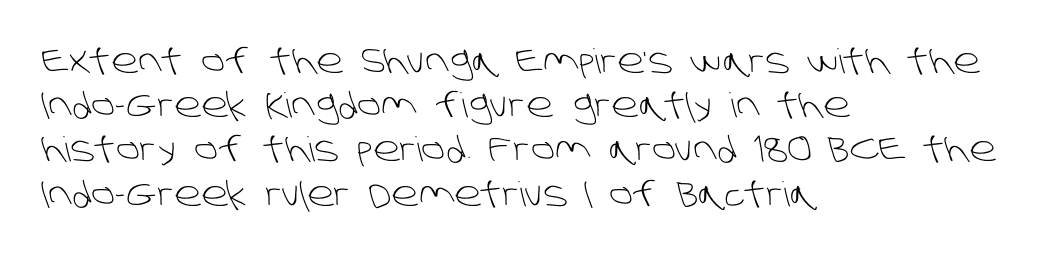
There is no visible air inserted between adjacent glyphs. The zone under the glyphs is completely vacant. Character widths vary here, with narrow letters taking less room than wide ones. Leading matches the norm, producing a regular column. The paragraph has a hard left edge and a soft right edge. Typographically, this falls in the sans-serif category.
